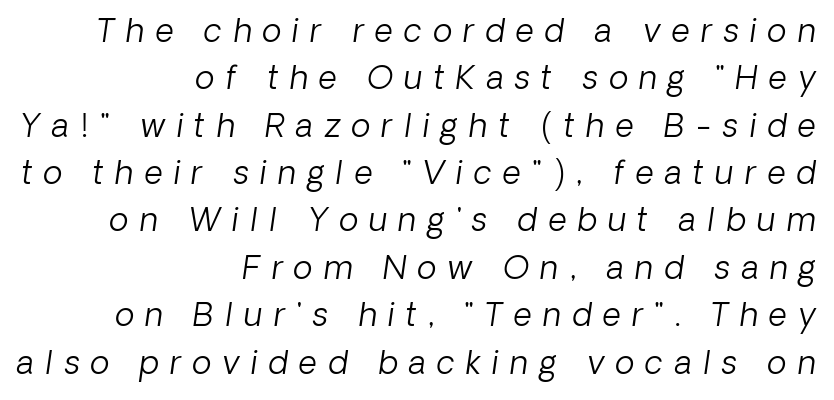
{"italic": "yes", "lean": "right", "slant_degrees": 8, "bold": "no", "weight": "light", "width": "normal", "stroke_contrast": "low", "x_height": "medium", "monospaced": "no", "underline": "no", "align": "right", "line_spacing": "normal", "line_spacing_ratio": 1.48, "letter_spacing": "wide", "letter_spacing_em": 0.35, "glyph_px": 32}
